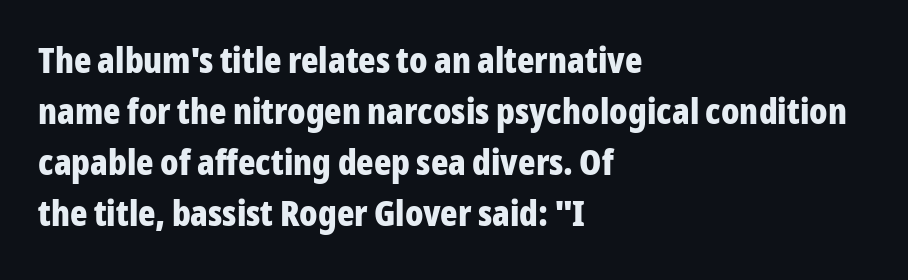
Q: Is the text bold? A: Yes.
Q: Is the text italic (slanted)? A: No, it is upright.
Q: Is the typeface a serif or a sans-serif typeface? A: Sans-serif.
Q: Is the text underlined? A: No.
Q: How is the paragraph aligned? A: Left-aligned.
Q: Is the spacing between letters normal or unusually wide? A: Normal.
Q: Is the spacing between lines tight, normal or loose? A: Normal.
Q: Width (condensed, normal, or wide)? A: Condensed.
Q: Stroke contrast? A: Low.
Q: x-height? A: Medium.
Q: Monospaced? A: No.
